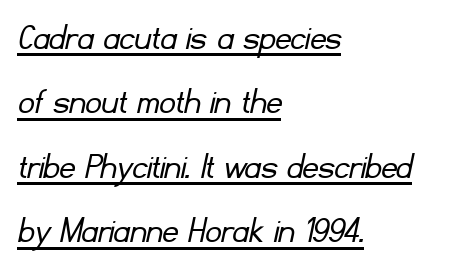
The letters carry no serifs — their stems end cleanly without finishing strokes. Decoration check: the copy is underlined. Notice how descenders clear the ascenders below comfortably — that's standard leading. A quiet, ordinary-to-light weight characterises the typeface. Proportional: the letters do not fall into vertical columns. A typesetter would call this zero additional tracking.
